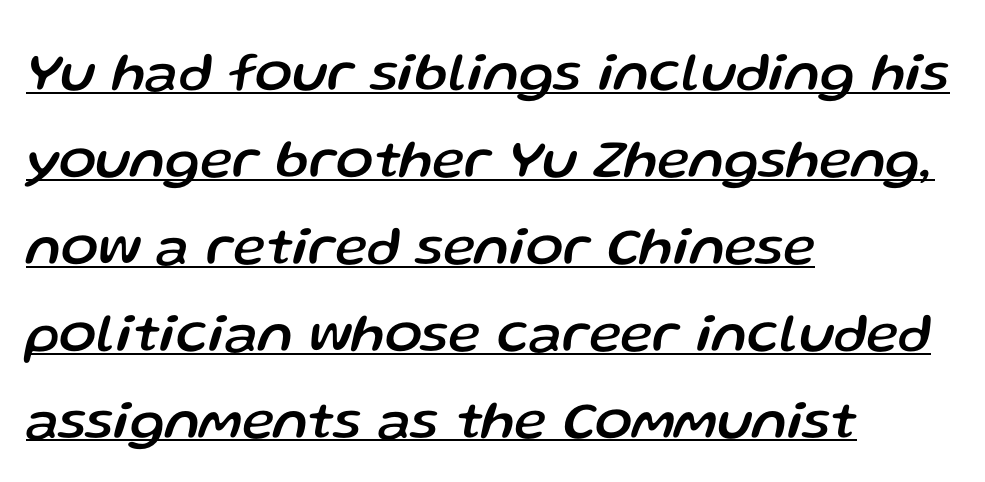
Q: Is the text italic (slanted)? A: Yes, it leans right by about 13 degrees.
Q: Is the text underlined? A: Yes.
Q: How is the paragraph aligned? A: Left-aligned.
Q: Is the spacing between letters normal or unusually wide? A: Normal.
Q: Is the spacing between lines tight, normal or loose? A: Normal.
Q: Width (condensed, normal, or wide)? A: Normal.
Q: Stroke contrast? A: Low.
Q: x-height? A: Medium.
Q: Monospaced? A: No.
